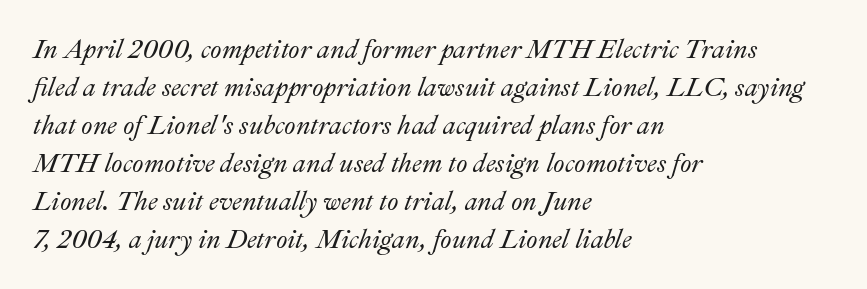
{"italic": "yes", "lean": "right", "slant_degrees": 22, "underline": "no", "align": "left", "line_spacing": "normal", "line_spacing_ratio": 1.46, "letter_spacing": "normal", "letter_spacing_em": 0.0, "glyph_px": 26}
